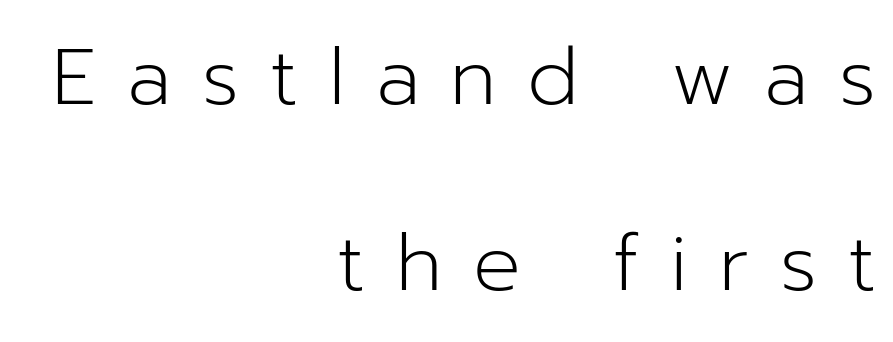
{"serif": "no", "italic": "no", "bold": "no", "weight": "light", "width": "normal", "stroke_contrast": "low", "x_height": "medium", "monospaced": "no", "underline": "no", "align": "right", "line_spacing": "loose", "line_spacing_ratio": 2.36, "letter_spacing": "wide", "letter_spacing_em": 0.39, "glyph_px": 79}
